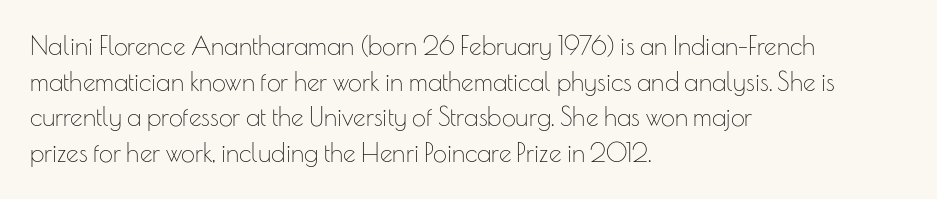
Q: Is the text bold? A: No.
Q: Is the text italic (slanted)? A: No, it is upright.
Q: Is the text underlined? A: No.
Q: How is the paragraph aligned? A: Left-aligned.
Q: Is the spacing between letters normal or unusually wide? A: Normal.
Q: Is the spacing between lines tight, normal or loose? A: Normal.
